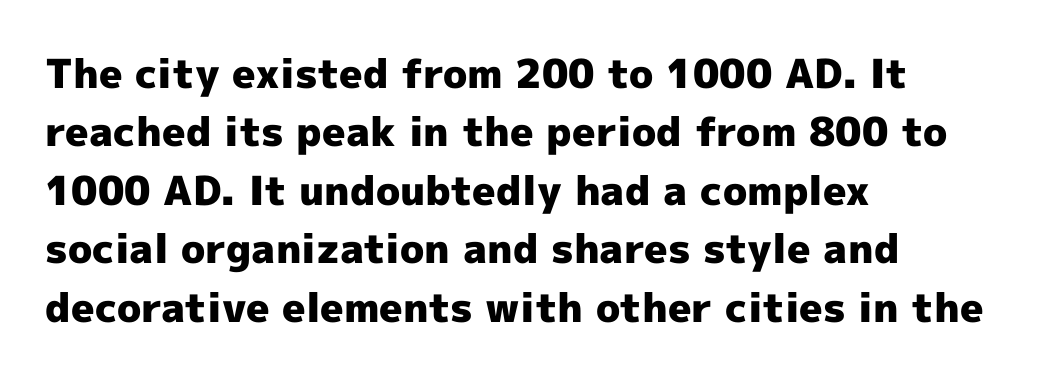
Typographic density is high because the face is bold. The rows are spaced the way most documents space them. Is this a fixed-width face? No — the glyphs have proportional, varying widths. Underlining? Definitely not there.
